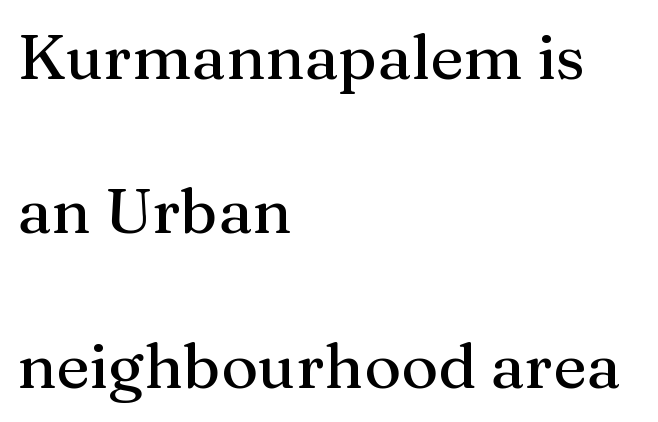
{"serif": "yes", "italic": "no", "width": "normal", "stroke_contrast": "medium", "x_height": "medium", "monospaced": "no", "underline": "no", "align": "left", "line_spacing": "loose", "line_spacing_ratio": 2.45, "letter_spacing": "normal", "letter_spacing_em": 0.0, "glyph_px": 63}
